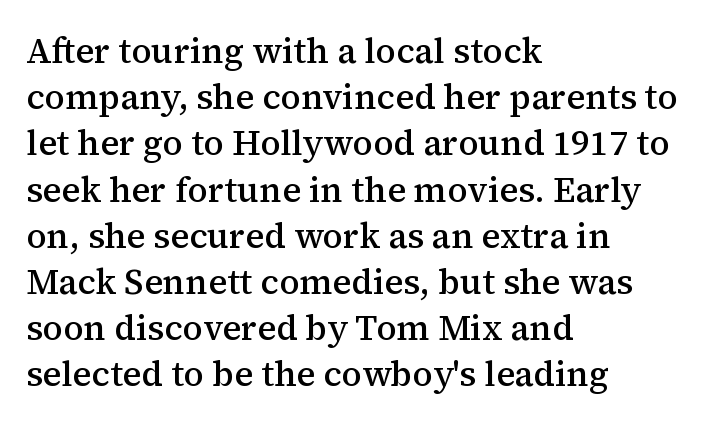
The lines are quadded left. Are there feet on the stems? There are — it's a serif. The block of text has a typical density, with ordinary space between rows. The area under the type is left untouched. A typesetter would call this proportional, since set widths differ per character. What weight is shown? A semibold, between regular and bold.
